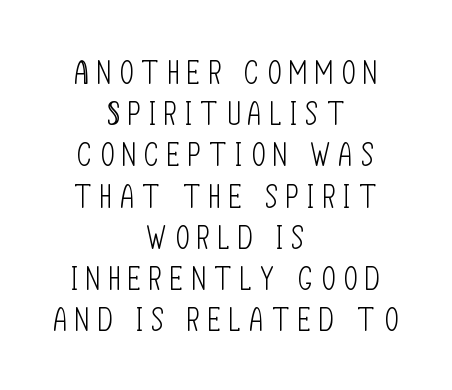
Between one letter and the next there's a generous, obvious gap. Stems and bowls with no extra thickness — not bold. This rendering uses center alignment, leaving both contours irregular but symmetric. Interline gaps are of average width in this sample. You could not count columns in this text — the font is proportionally spaced. Characters remain perfectly vertical along every line.
